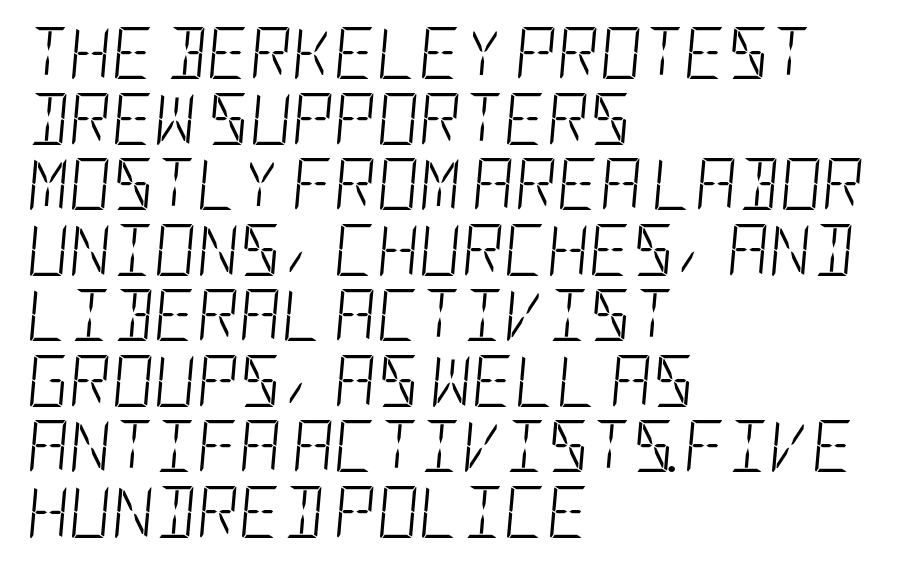
Regarding leading, the lines here are spaced in the standard way. Style check: oblique. This sample uses plain, unmodified letter spacing. Descenders hang freely into open space.
